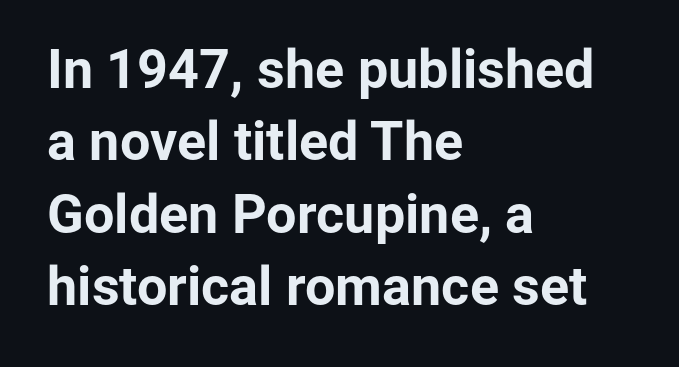
The letters stand upright; this is a roman face. Typesetter's note: full bold, strokes at maximum text heaviness. Vertical spacing — default. If you drew a ruler down the left edge, every line would touch it. Bare-footed words on every line.
